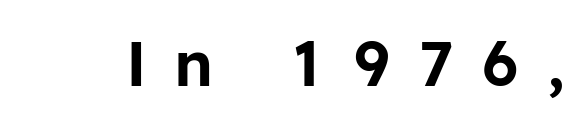
Q: Is the text italic (slanted)? A: No, it is upright.
Q: Is the typeface a serif or a sans-serif typeface? A: Sans-serif.
Q: Is the text underlined? A: No.
Q: Is the spacing between letters normal or unusually wide? A: Unusually wide.
Q: Width (condensed, normal, or wide)? A: Normal.
Q: Stroke contrast? A: Low.
Q: x-height? A: Medium.
Q: Monospaced? A: No.
